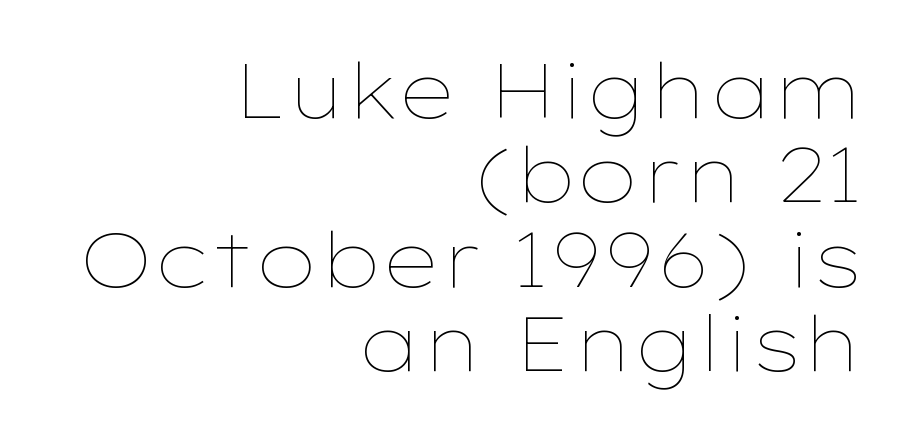
{"italic": "no", "bold": "no", "weight": "thin", "width": "wide", "stroke_contrast": "low", "x_height": "medium", "monospaced": "no", "underline": "no", "align": "right", "line_spacing": "tight", "line_spacing_ratio": 1.11, "letter_spacing": "normal", "letter_spacing_em": 0.0, "glyph_px": 76}
